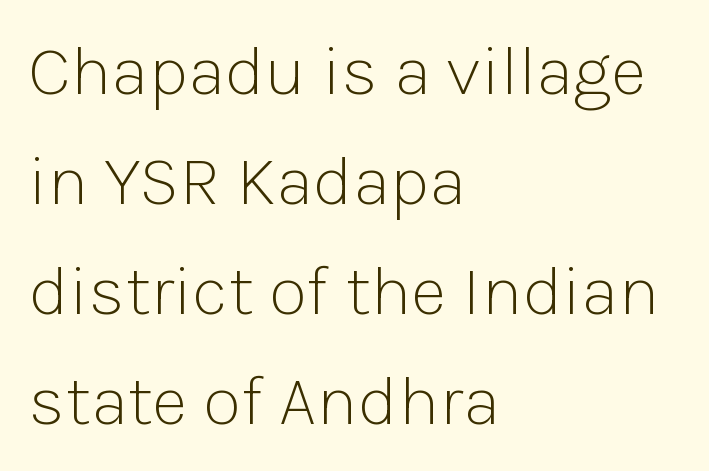
Q: Is the text bold? A: No.
Q: Is the text italic (slanted)? A: No, it is upright.
Q: Is the typeface a serif or a sans-serif typeface? A: Sans-serif.
Q: Is the text underlined? A: No.
Q: How is the paragraph aligned? A: Left-aligned.
Q: Is the spacing between letters normal or unusually wide? A: Normal.
Q: Is the spacing between lines tight, normal or loose? A: Normal.
Q: Width (condensed, normal, or wide)? A: Normal.
Q: Stroke contrast? A: Low.
Q: x-height? A: Medium.
Q: Monospaced? A: No.
